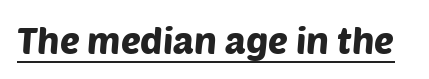
The image shows 37 px sans-serif type; set normal letter spacing, underlined; low stroke contrast and a large x-height.
